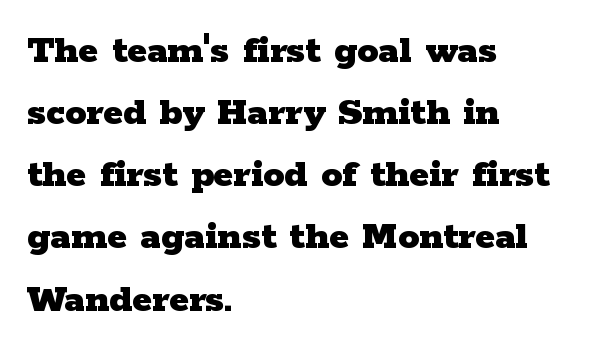
This sample uses plain, unmodified letter spacing. A bare baseline throughout the passage. Compared with typical paragraphs, the rows here are spaced about the same. Do the characters align in a grid? No, the font is proportional. In terms of posture, this sample is upright. The typeface chosen for these lines features serifs.
